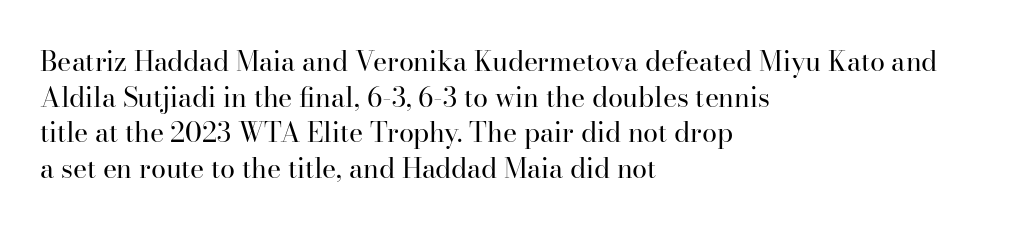
Q: Is the text bold? A: No.
Q: Is the text italic (slanted)? A: No, it is upright.
Q: Is the text underlined? A: No.
Q: How is the paragraph aligned? A: Left-aligned.
Q: Is the spacing between letters normal or unusually wide? A: Normal.
Q: Is the spacing between lines tight, normal or loose? A: Normal.
